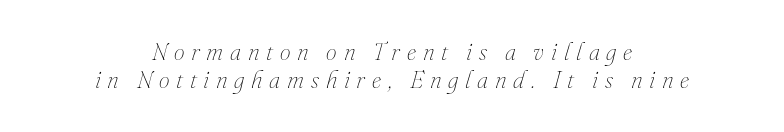
Where is the straight margin? There isn't one; the lines are centered. The passage shown leans; its letterforms are oblique. The letters are spread apart with noticeably loose tracking. The typesetting does not lean heavy: it is not bold. Plain, unruled lines of type.
